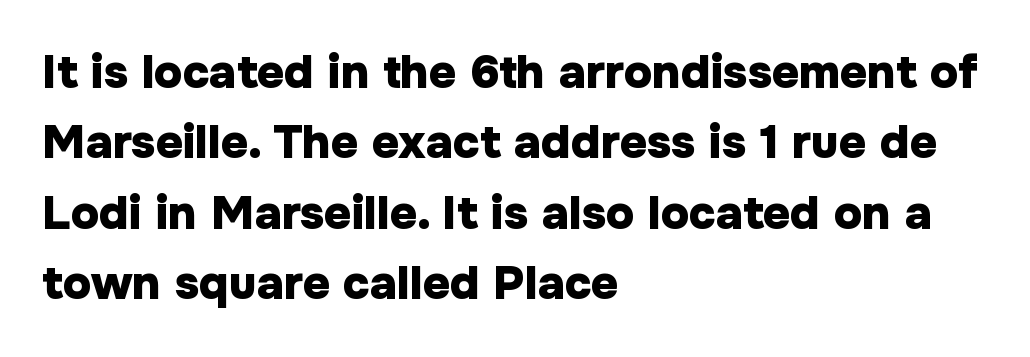
Q: Is the text bold? A: Yes.
Q: Is the text italic (slanted)? A: No, it is upright.
Q: Is the typeface a serif or a sans-serif typeface? A: Sans-serif.
Q: Is the text underlined? A: No.
Q: How is the paragraph aligned? A: Left-aligned.
Q: Is the spacing between letters normal or unusually wide? A: Normal.
Q: Is the spacing between lines tight, normal or loose? A: Normal.
Q: Width (condensed, normal, or wide)? A: Normal.
Q: Stroke contrast? A: Low.
Q: x-height? A: Medium.
Q: Monospaced? A: No.
